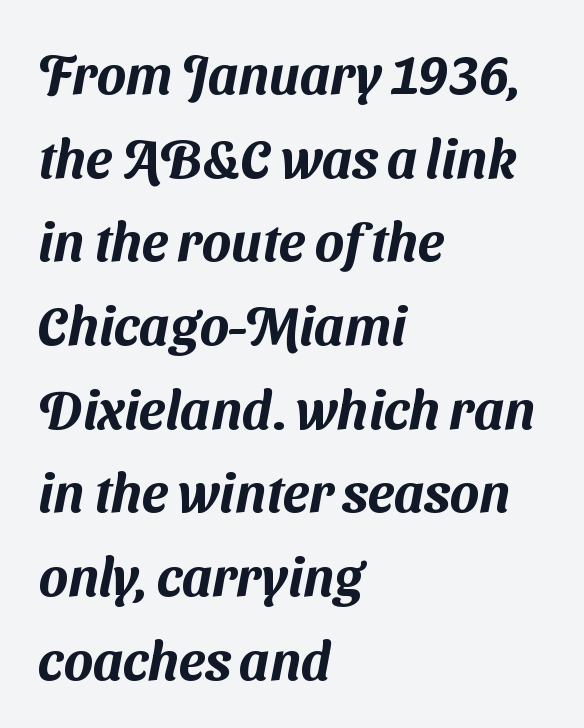
The image shows 54 px sans-serif type; set left-aligned, normal line spacing (1.55x), normal letter spacing, not underlined; medium stroke contrast and a medium x-height.
